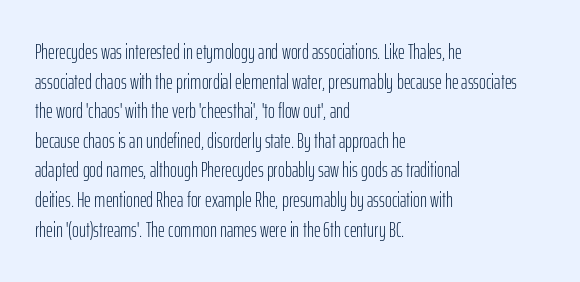
Q: Is the text bold? A: No.
Q: Is the text italic (slanted)? A: No, it is upright.
Q: Is the text underlined? A: No.
Q: How is the paragraph aligned? A: Left-aligned.
Q: Is the spacing between letters normal or unusually wide? A: Normal.
Q: Is the spacing between lines tight, normal or loose? A: Normal.
